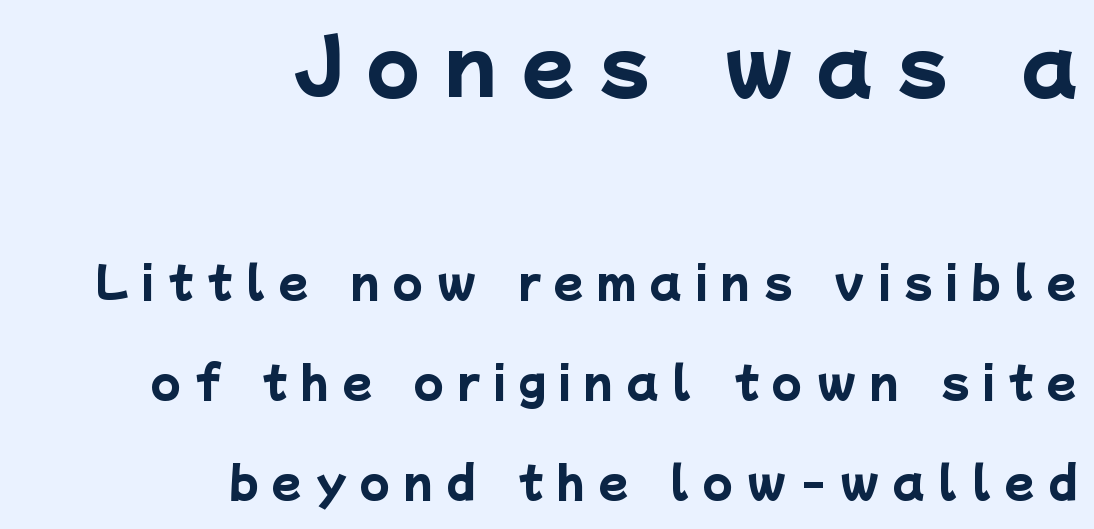
{"serif": "no", "bold": "yes", "weight": "heavy", "width": "normal", "stroke_contrast": "low", "x_height": "medium", "monospaced": "no", "underline": "no", "align": "right", "line_spacing": "loose", "line_spacing_ratio": 2.33, "letter_spacing": "wide", "letter_spacing_em": 0.32, "larger_block": "first", "size_ratio": 1.77, "glyph_px": 76}
